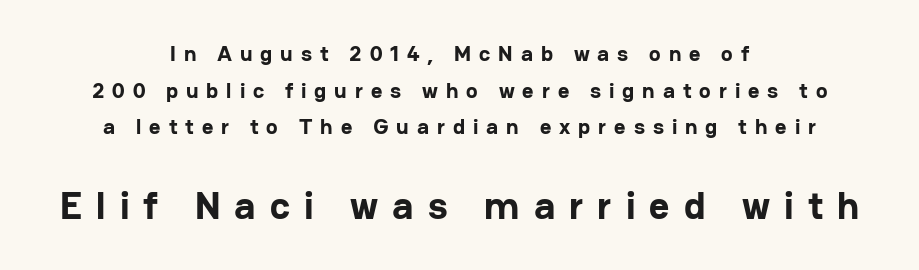
{"serif": "no", "italic": "no", "bold": "yes", "weight": "bold", "width": "normal", "stroke_contrast": "low", "x_height": "medium", "monospaced": "no", "underline": "no", "align": "center", "line_spacing": "normal", "line_spacing_ratio": 1.66, "letter_spacing": "wide", "letter_spacing_em": 0.36, "larger_block": "second", "size_ratio": 1.77, "glyph_px": 39}
